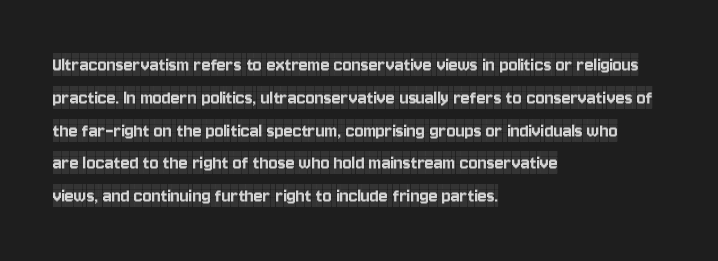
{"italic": "no", "underline": "no", "align": "left", "line_spacing": "normal", "line_spacing_ratio": 1.56, "letter_spacing": "normal", "letter_spacing_em": 0.0, "glyph_px": 21}
